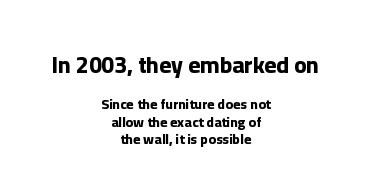
Q: Is the text bold? A: Yes.
Q: Is the text italic (slanted)? A: No, it is upright.
Q: Is the text underlined? A: No.
Q: How is the paragraph aligned? A: Centered.
Q: Is the spacing between letters normal or unusually wide? A: Normal.
Q: Is the spacing between lines tight, normal or loose? A: Normal.
Q: Which block of text is set in a larger size, the first (top) or the second (bottom)? A: The first (top) one.
